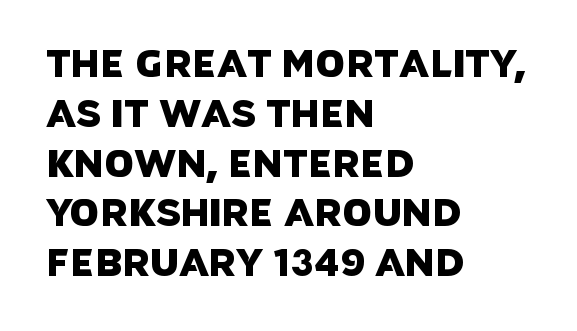
A typesetter would call this proportional, since set widths differ per character. Vertically, the passage feels balanced, rows spaced as you'd expect. Tracking value appears to be zero — textbook default spacing. Horizontally, the lines are justified to the leading edge only.
